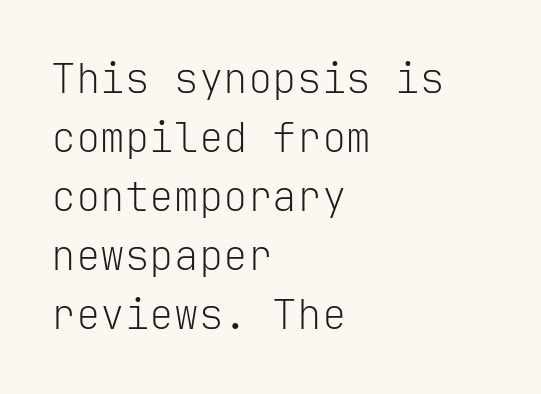
{"serif": "no", "italic": "no", "bold": "no", "weight": "light", "width": "normal", "stroke_contrast": "low", "x_height": "medium", "monospaced": "yes", "underline": "no", "align": "left", "line_spacing": "normal", "line_spacing_ratio": 1.44, "letter_spacing": "normal", "letter_spacing_em": 0.0, "glyph_px": 41}
